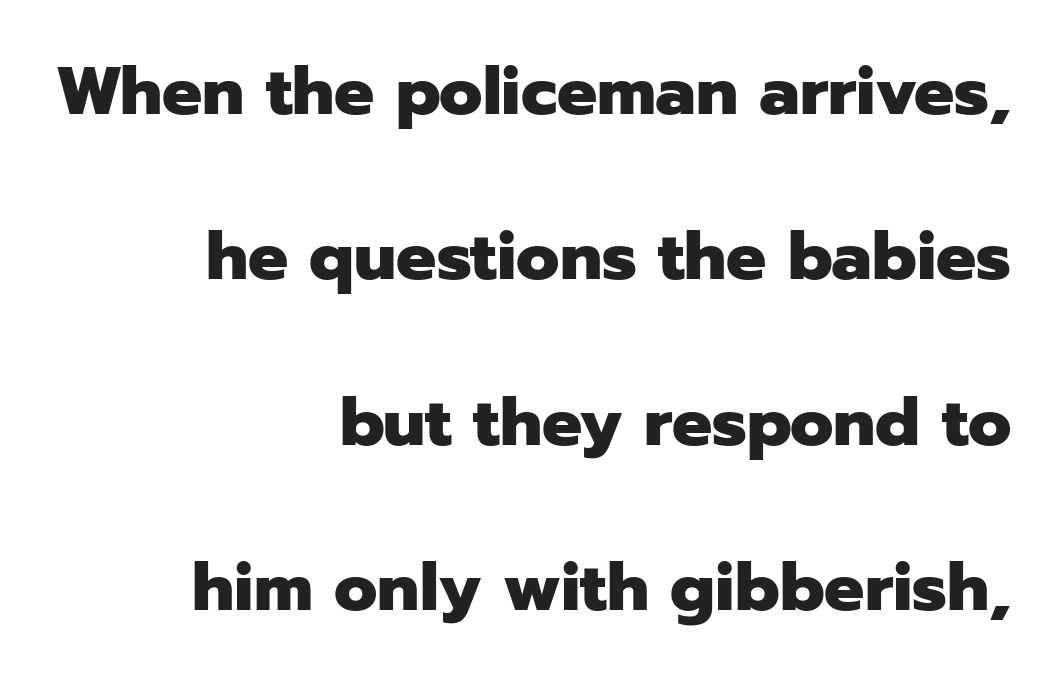
Q: Is the text bold? A: Yes.
Q: Is the text italic (slanted)? A: No, it is upright.
Q: Is the typeface a serif or a sans-serif typeface? A: Sans-serif.
Q: Is the text underlined? A: No.
Q: How is the paragraph aligned? A: Right-aligned.
Q: Is the spacing between letters normal or unusually wide? A: Normal.
Q: Is the spacing between lines tight, normal or loose? A: Loose.
Q: Width (condensed, normal, or wide)? A: Normal.
Q: Stroke contrast? A: Low.
Q: x-height? A: Medium.
Q: Monospaced? A: No.
